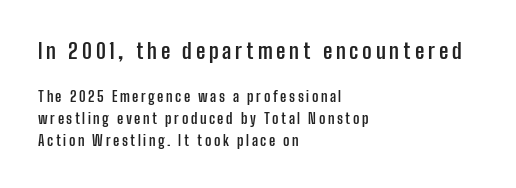
Q: Is the text bold? A: Yes.
Q: Is the text italic (slanted)? A: No, it is upright.
Q: Is the text underlined? A: No.
Q: How is the paragraph aligned? A: Left-aligned.
Q: Is the spacing between lines tight, normal or loose? A: Normal.
Q: Which block of text is set in a larger size, the first (top) or the second (bottom)? A: The first (top) one.
